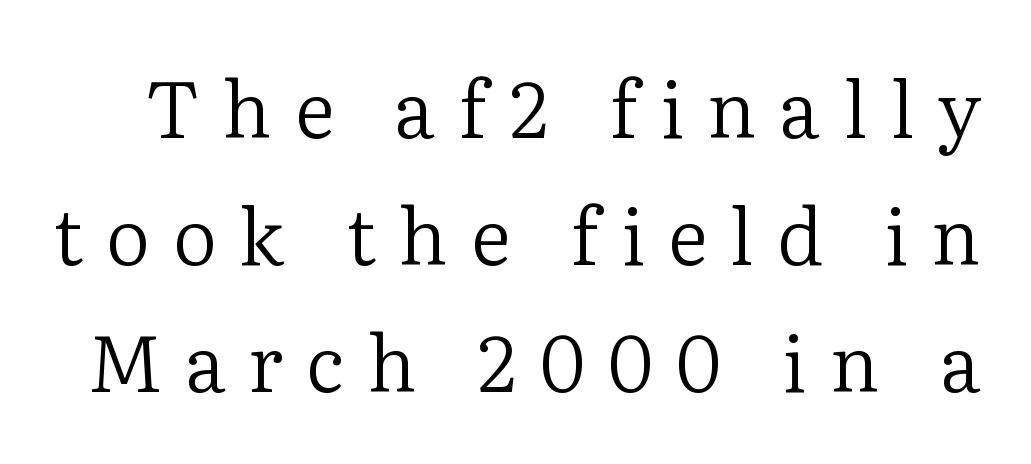
Do the characters align in a grid? No, the font is proportional. Examine the stroke ends and you'll spot serifs. Quick note: not italic, upright. The space between consecutive lines is moderate. Honestly, the letter spacing is so wide it's the main thing you notice.
